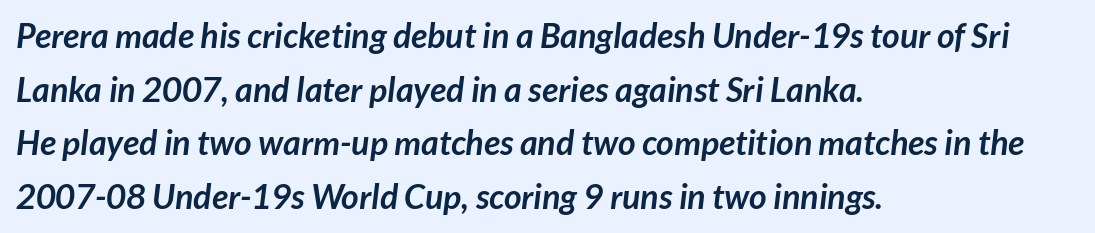
{"serif": "no", "bold": "yes", "weight": "semibold", "width": "normal", "stroke_contrast": "low", "x_height": "medium", "monospaced": "no", "underline": "no", "align": "left", "line_spacing": "normal", "line_spacing_ratio": 1.58, "letter_spacing": "normal", "letter_spacing_em": 0.0, "glyph_px": 34}
